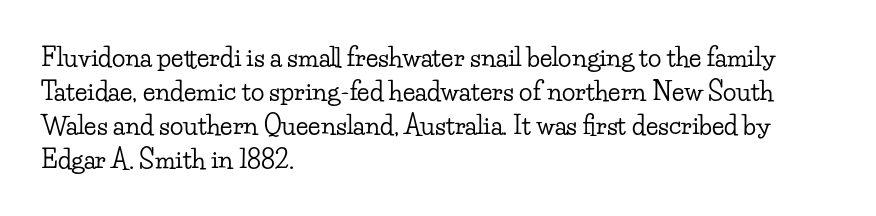
Q: Is the text italic (slanted)? A: No, it is upright.
Q: Is the text underlined? A: No.
Q: How is the paragraph aligned? A: Left-aligned.
Q: Is the spacing between letters normal or unusually wide? A: Normal.
Q: Is the spacing between lines tight, normal or loose? A: Normal.
